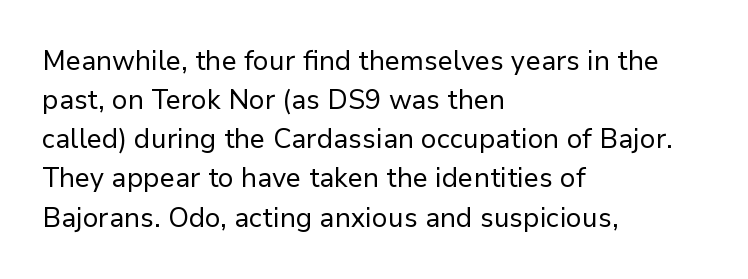
The image shows 27 px text type, upright; set left-aligned, normal line spacing (1.45x), normal letter spacing, not underlined.
